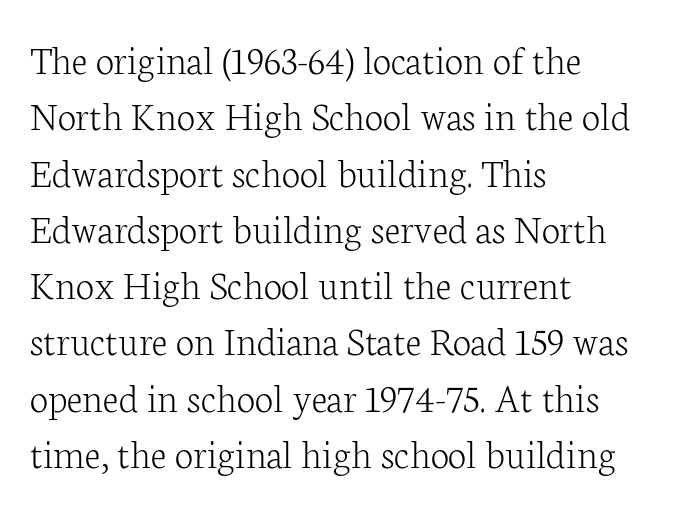
Q: Is the text bold? A: No.
Q: Is the text italic (slanted)? A: No, it is upright.
Q: Is the typeface a serif or a sans-serif typeface? A: Serif.
Q: Is the text underlined? A: No.
Q: How is the paragraph aligned? A: Left-aligned.
Q: Is the spacing between letters normal or unusually wide? A: Normal.
Q: Is the spacing between lines tight, normal or loose? A: Normal.
Q: Width (condensed, normal, or wide)? A: Normal.
Q: Stroke contrast? A: Low.
Q: x-height? A: Medium.
Q: Monospaced? A: No.
